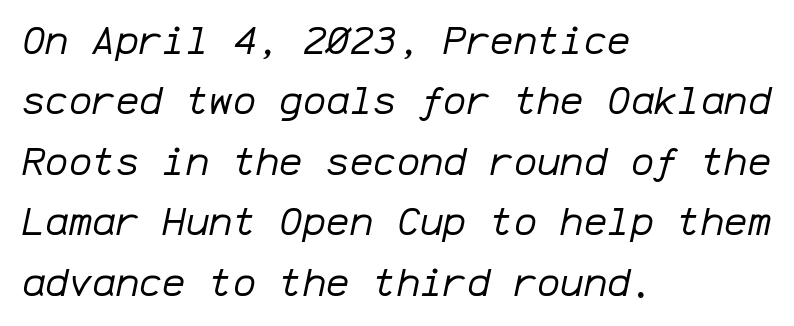
The image shows 39 px regular-weight type, italic (leaning right), monospaced; set left-aligned, normal line spacing (1.55x), normal letter spacing, not underlined; low stroke contrast and a medium x-height.
